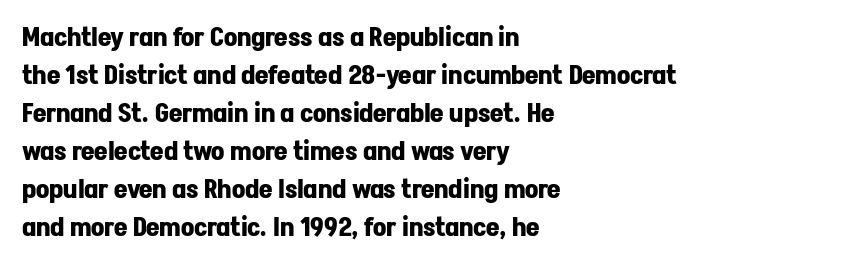
Horizontal alignment here is leftward, the default for most running prose. Nothing unusual about the tracking: characters are spaced as the font intends. Students, observe: this is what conventionally led text looks like. Does the lettering tilt? It doesn't — this is upright.
